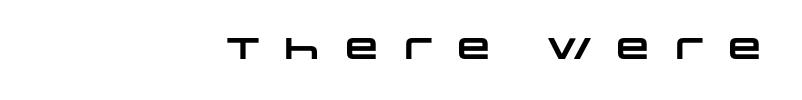
Q: Is the text bold? A: Yes.
Q: Is the typeface a serif or a sans-serif typeface? A: Sans-serif.
Q: Is the text underlined? A: No.
Q: How is the paragraph aligned? A: Right-aligned.
Q: Is the spacing between letters normal or unusually wide? A: Unusually wide.
Q: Width (condensed, normal, or wide)? A: Wide.
Q: Stroke contrast? A: Low.
Q: x-height? A: Large.
Q: Monospaced? A: No.
